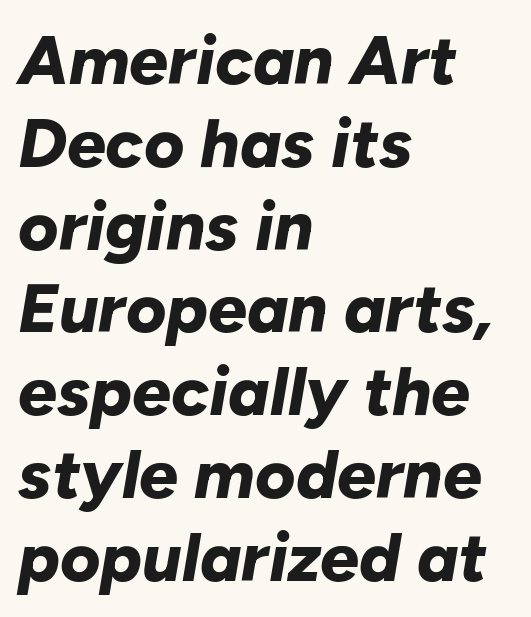
The face used here is proportionally spaced, like ordinary book or web type. Teacher's note: observe the even left margin — that is flush-left alignment. The foot of each line stays bare and open. A typesetter would mark this as italic. A typesetter would call this zero additional tracking.
